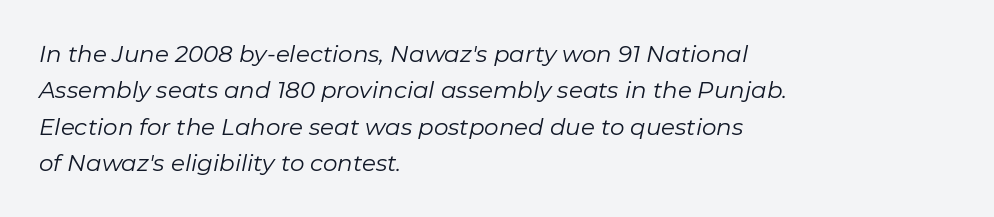
Q: Is the text bold? A: No.
Q: Is the text italic (slanted)? A: Yes, it leans right by about 11 degrees.
Q: Is the text underlined? A: No.
Q: How is the paragraph aligned? A: Left-aligned.
Q: Is the spacing between letters normal or unusually wide? A: Normal.
Q: Is the spacing between lines tight, normal or loose? A: Normal.
